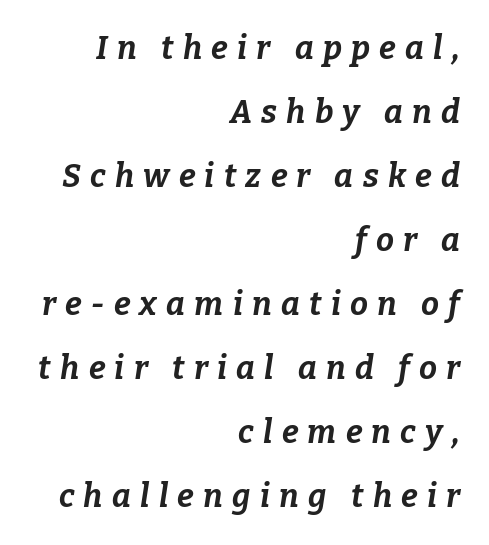
The image shows 32 px bold type, italic (leaning right); set right-aligned, loose line spacing (2.0x), unusually wide letter spacing (+0.29 em), not underlined; low stroke contrast and a medium x-height.
